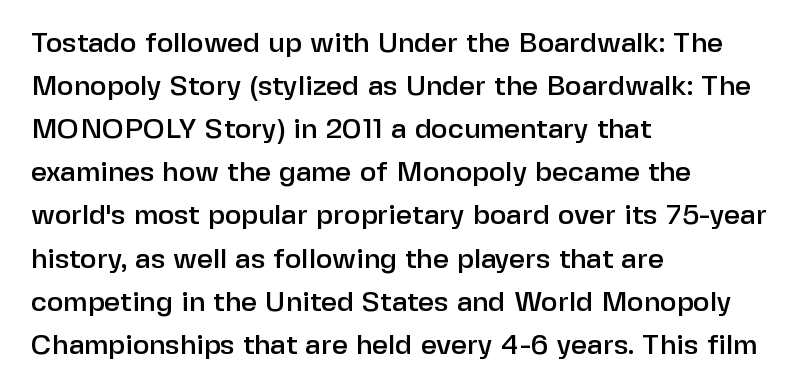
{"serif": "no", "italic": "no", "width": "normal", "stroke_contrast": "low", "x_height": "medium", "monospaced": "no", "underline": "no", "align": "left", "line_spacing": "normal", "line_spacing_ratio": 1.54, "letter_spacing": "normal", "letter_spacing_em": 0.0, "glyph_px": 28}
